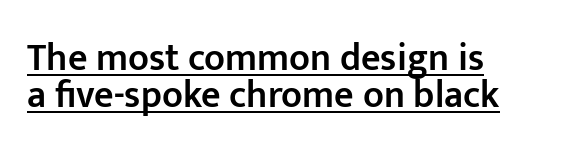
The image shows 38 px semibold sans-serif type, upright; set left-aligned, tight line spacing (0.97x), normal letter spacing, underlined; low stroke contrast and a medium x-height.
